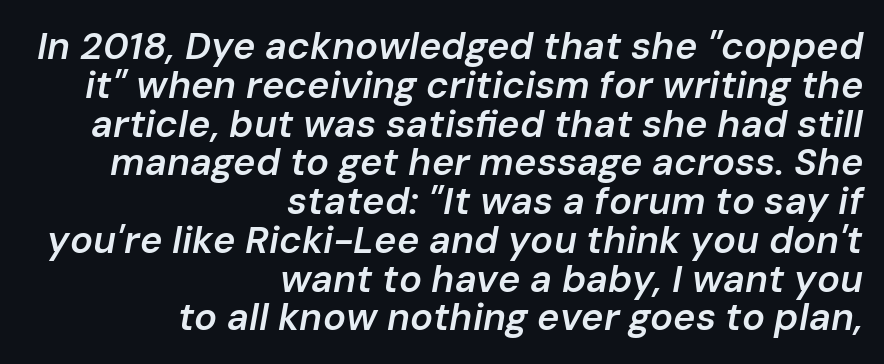
{"italic": "yes", "lean": "right", "slant_degrees": 10, "bold": "semi", "weight": "semibold", "width": "normal", "stroke_contrast": "low", "x_height": "medium", "monospaced": "no", "underline": "no", "align": "right", "line_spacing": "tight", "line_spacing_ratio": 1.02, "letter_spacing": "normal", "letter_spacing_em": 0.0, "glyph_px": 38}
